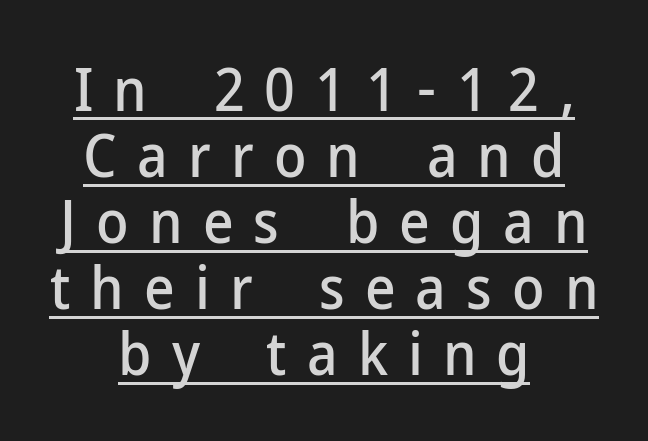
{"serif": "no", "italic": "no", "width": "normal", "stroke_contrast": "low", "x_height": "medium", "monospaced": "no", "underline": "yes", "align": "center", "line_spacing": "tight", "line_spacing_ratio": 1.12, "letter_spacing": "wide", "letter_spacing_em": 0.34, "glyph_px": 59}
